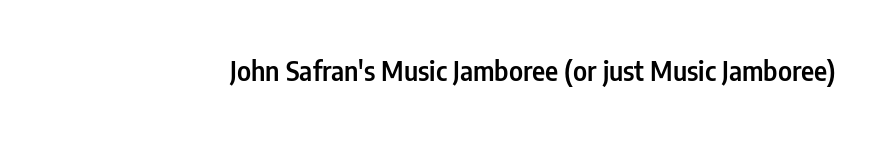
{"italic": "no", "underline": "no", "letter_spacing": "normal", "letter_spacing_em": 0.0, "glyph_px": 26}
